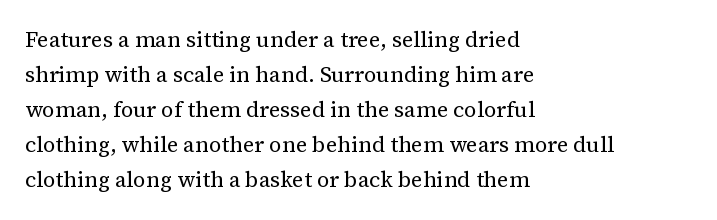
Q: Is the text bold? A: No.
Q: Is the text italic (slanted)? A: No, it is upright.
Q: Is the text underlined? A: No.
Q: How is the paragraph aligned? A: Left-aligned.
Q: Is the spacing between letters normal or unusually wide? A: Normal.
Q: Is the spacing between lines tight, normal or loose? A: Normal.
